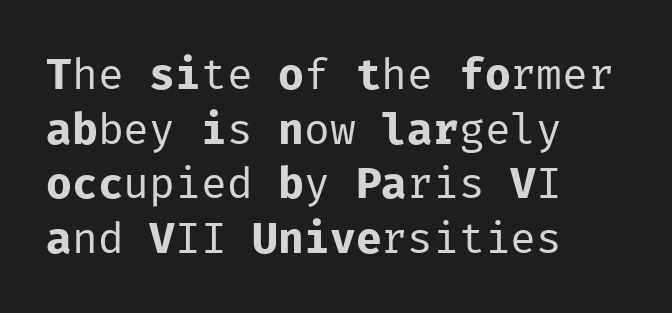
The image shows 43 px regular-weight sans-serif type, upright, monospaced; set left-aligned, normal line spacing (1.27x), normal letter spacing, not underlined; low stroke contrast and a medium x-height.
